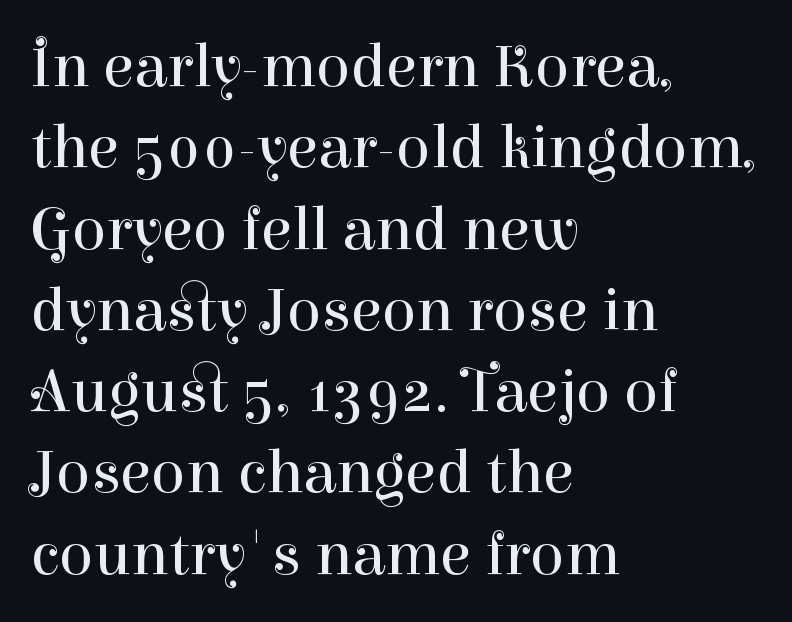
Leftover space on each line is placed entirely after the last word. Look at the tracking — it's just the regular setting, nothing added. Unbolded letterforms with no extra heft. Examine the stroke ends and you'll spot serifs. The axis of the letterforms is exactly vertical. Spacing verdict: proportional, widths tailored to each character.
